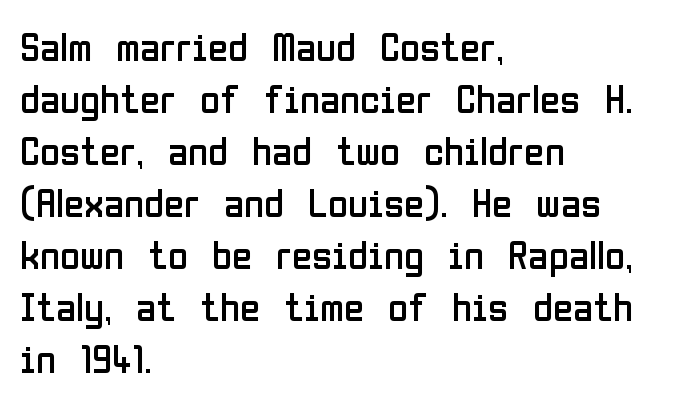
Q: Is the text bold? A: No.
Q: Is the text italic (slanted)? A: No, it is upright.
Q: Is the typeface a serif or a sans-serif typeface? A: Sans-serif.
Q: Is the text underlined? A: No.
Q: How is the paragraph aligned? A: Left-aligned.
Q: Is the spacing between letters normal or unusually wide? A: Normal.
Q: Is the spacing between lines tight, normal or loose? A: Normal.
Q: Width (condensed, normal, or wide)? A: Condensed.
Q: Stroke contrast? A: Low.
Q: x-height? A: Medium.
Q: Monospaced? A: No.
